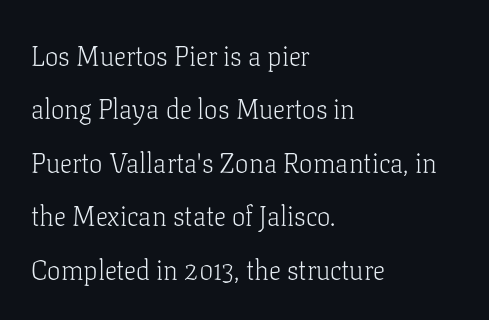
{"italic": "no", "bold": "no", "underline": "no", "align": "left", "line_spacing": "loose", "line_spacing_ratio": 1.98, "letter_spacing": "normal", "letter_spacing_em": 0.0, "glyph_px": 27}
